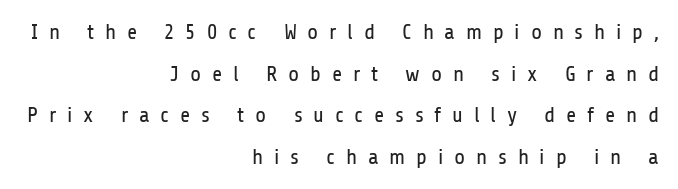
{"italic": "no", "bold": "no", "underline": "no", "align": "right", "line_spacing_ratio": 1.89, "letter_spacing": "wide", "letter_spacing_em": 0.49, "glyph_px": 22}
